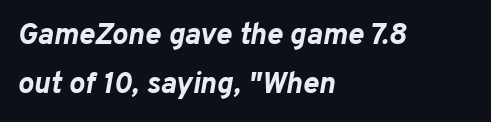
{"italic": "yes", "lean": "right", "slant_degrees": 10, "bold": "yes", "weight": "bold", "width": "normal", "stroke_contrast": "low", "x_height": "medium", "monospaced": "no", "underline": "no", "align": "left", "line_spacing": "normal", "line_spacing_ratio": 1.62, "letter_spacing": "normal", "letter_spacing_em": 0.0, "glyph_px": 30}
